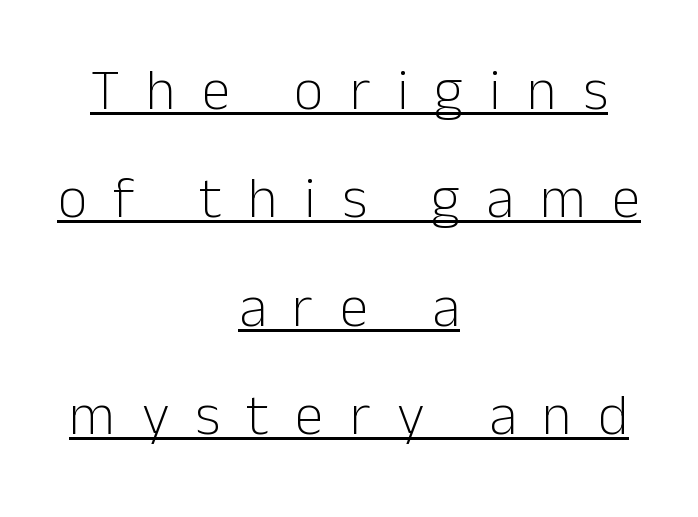
The face used here appears with an underline applied. Font category for this specimen: sans-serif. Loose tracking; the words dissolve into strings of separated letters. The rendering positions every line midway between the sides. The font sits on the lighter half of the weight spectrum, regular included. In terms of posture, this sample is upright.
